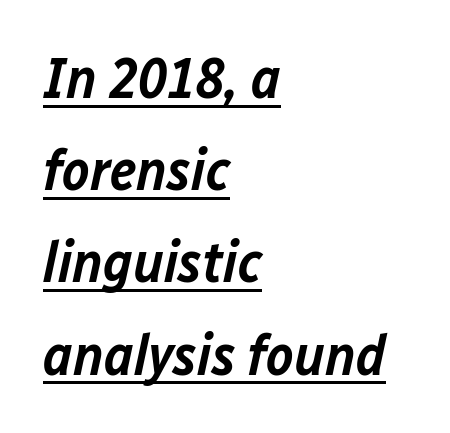
{"italic": "yes", "lean": "right", "slant_degrees": 12, "bold": "semi", "weight": "semibold", "width": "normal", "stroke_contrast": "low", "x_height": "medium", "monospaced": "no", "underline": "yes", "align": "left", "line_spacing": "normal", "line_spacing_ratio": 1.59, "letter_spacing": "normal", "letter_spacing_em": 0.0, "glyph_px": 58}
